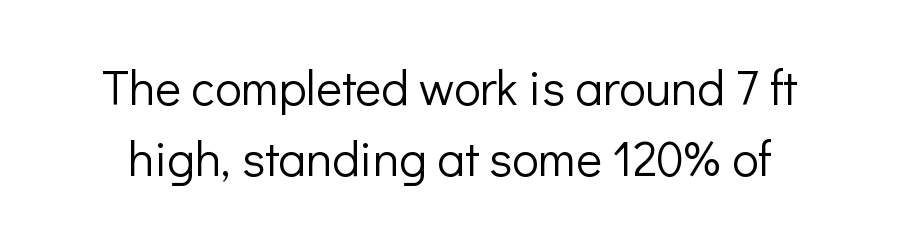
{"serif": "no", "italic": "no", "bold": "no", "weight": "light", "width": "normal", "stroke_contrast": "low", "x_height": "medium", "monospaced": "no", "underline": "no", "line_spacing": "normal", "line_spacing_ratio": 1.44, "letter_spacing": "normal", "letter_spacing_em": 0.0, "glyph_px": 49}
